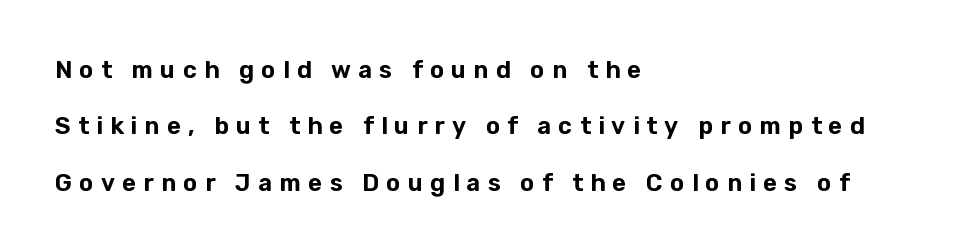
{"italic": "no", "underline": "no", "align": "left", "line_spacing": "loose", "line_spacing_ratio": 2.35, "letter_spacing": "wide", "letter_spacing_em": 0.3, "glyph_px": 24}
